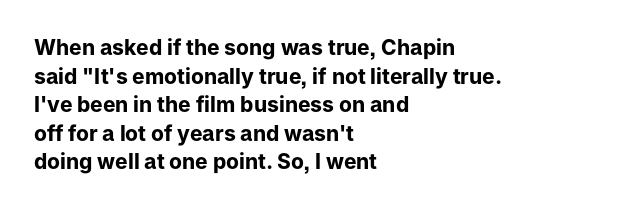
Q: Is the text bold? A: Yes.
Q: Is the text italic (slanted)? A: No, it is upright.
Q: Is the text underlined? A: No.
Q: How is the paragraph aligned? A: Left-aligned.
Q: Is the spacing between letters normal or unusually wide? A: Normal.
Q: Is the spacing between lines tight, normal or loose? A: Normal.
